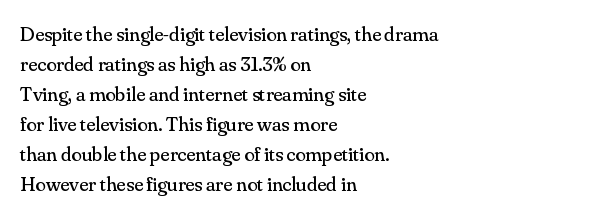
Q: Is the text bold? A: No.
Q: Is the text italic (slanted)? A: No, it is upright.
Q: Is the text underlined? A: No.
Q: How is the paragraph aligned? A: Left-aligned.
Q: Is the spacing between letters normal or unusually wide? A: Normal.
Q: Is the spacing between lines tight, normal or loose? A: Normal.
